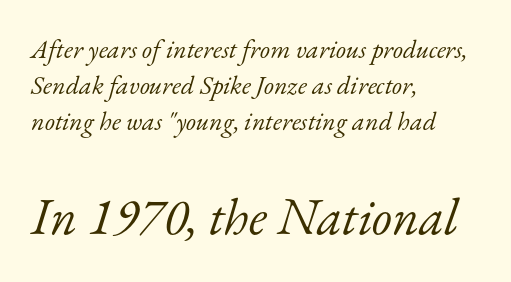
Rendered with sloped, italic letterforms. Descenders are the only things crossing below the line. These lines are rendered in a variable-pitch font. The weight would be labelled regular, book, light, or lighter still. A typesetter would call this zero additional tracking.
